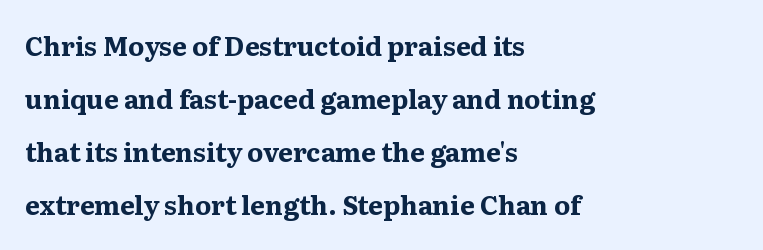
{"italic": "no", "bold": "yes", "underline": "no", "align": "left", "line_spacing": "loose", "line_spacing_ratio": 2.04, "letter_spacing": "normal", "letter_spacing_em": 0.0, "glyph_px": 26}
